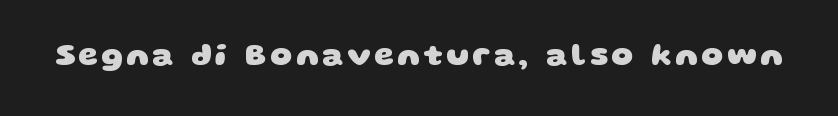
Underlining? Definitely not there. The letters advance in unequal steps, a hallmark of proportional type. As a designer I'd log this as weight 700, bold. A sans-serif font was chosen for this passage.
